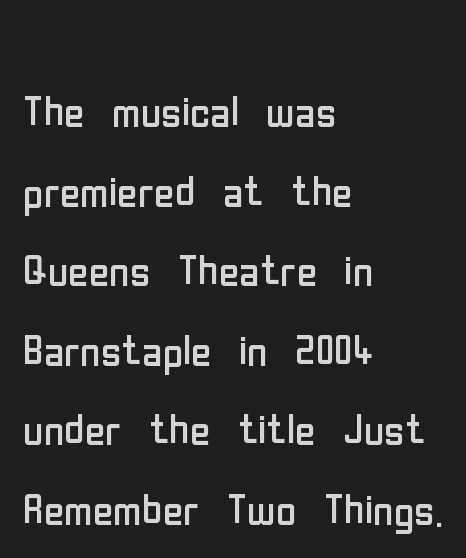
{"serif": "no", "italic": "no", "bold": "no", "weight": "regular", "width": "condensed", "stroke_contrast": "low", "x_height": "medium", "monospaced": "no", "underline": "no", "align": "left", "line_spacing": "normal", "line_spacing_ratio": 1.42, "letter_spacing": "normal", "letter_spacing_em": 0.0, "glyph_px": 56}
